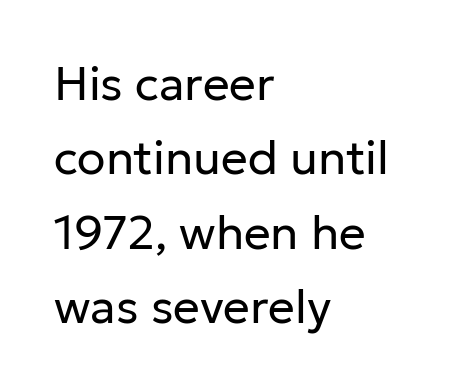
{"serif": "no", "italic": "no", "bold": "no", "weight": "regular", "width": "normal", "stroke_contrast": "low", "x_height": "medium", "monospaced": "no", "underline": "no", "align": "left", "line_spacing": "normal", "line_spacing_ratio": 1.58, "letter_spacing": "normal", "letter_spacing_em": 0.0, "glyph_px": 47}
